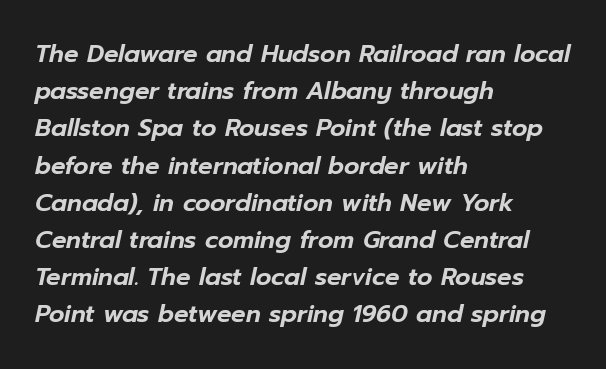
The image shows 24 px text type, italic (leaning right); set left-aligned, normal line spacing (1.55x), normal letter spacing, not underlined.
